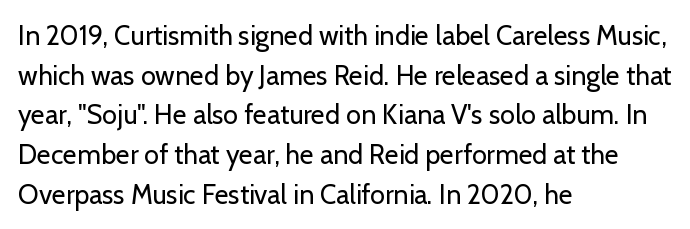
Notice how descenders clear the ascenders below comfortably — that's standard leading. Inter-character spacing is left at the font's built-in metrics. Bare-footed words on every line. The strokes are not fattened; the text isn't bold. A student would call this left alignment; a typographer would say flush left, rag right.
